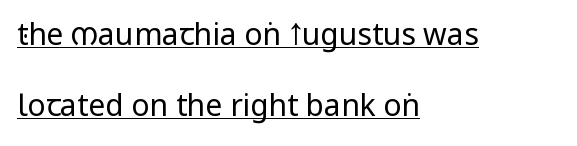
The image shows 30 px regular-weight, condensed sans-serif type, upright; set left-aligned, loose line spacing (2.36x), normal letter spacing, underlined; low stroke contrast and a large x-height.
